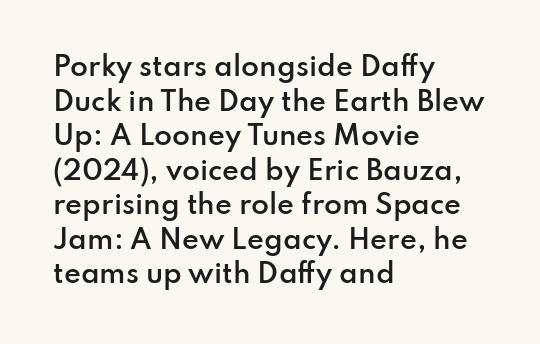
{"italic": "no", "bold": "semi", "underline": "no", "align": "left", "line_spacing": "normal", "line_spacing_ratio": 1.33, "letter_spacing": "normal", "letter_spacing_em": 0.0, "glyph_px": 26}
